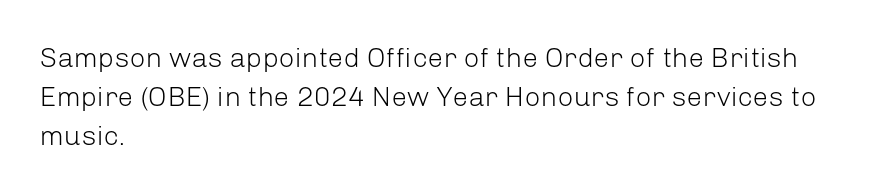
The characters display no serif detailing; their extremities are plain. Quick note: underline off. No italicization has been applied; the sample stays upright. The block of text has a typical density, with ordinary space between rows. The characters are drawn with everyday or finer stroke widths. Nobody touched the tracking dial on this one.
